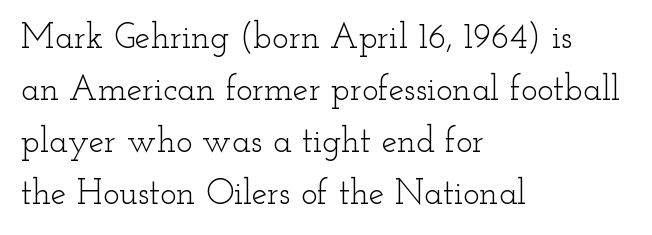
{"serif": "yes", "italic": "no", "bold": "no", "weight": "light", "width": "wide", "stroke_contrast": "low", "x_height": "small", "monospaced": "no", "underline": "no", "align": "left", "line_spacing": "normal", "line_spacing_ratio": 1.49, "letter_spacing": "normal", "letter_spacing_em": 0.0, "glyph_px": 35}
